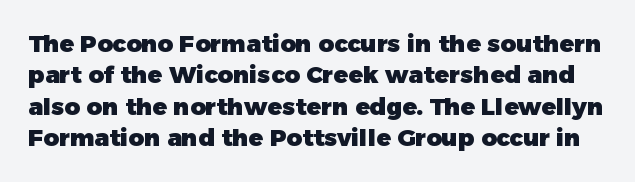
No italicization has been applied; the sample stays upright. A normal amount of white space separates one row of letters from the next. Rule under the text: the space is simply empty. Students, note that the glyphs here touch the page at normal intervals. Is the type bold? Yes — the strokes are clearly thick and heavy.
